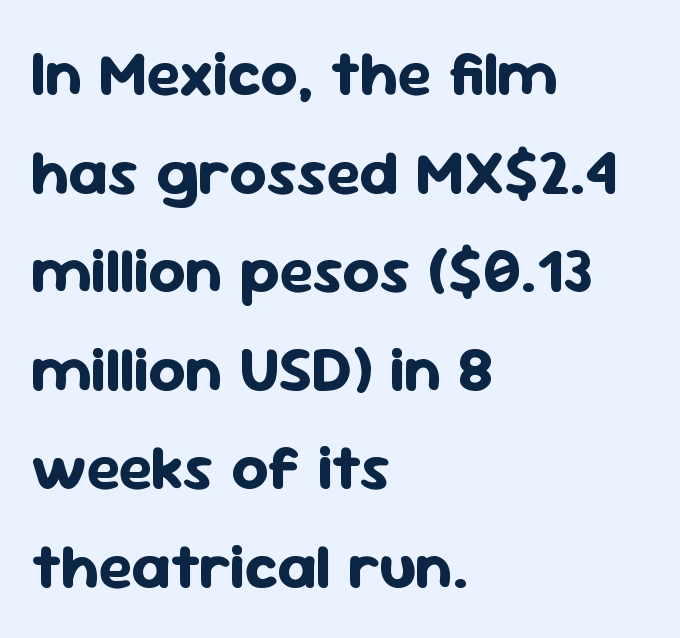
Q: Is the text bold? A: Yes.
Q: Is the text italic (slanted)? A: No, it is upright.
Q: Is the typeface a serif or a sans-serif typeface? A: Sans-serif.
Q: Is the text underlined? A: No.
Q: How is the paragraph aligned? A: Left-aligned.
Q: Is the spacing between letters normal or unusually wide? A: Normal.
Q: Is the spacing between lines tight, normal or loose? A: Normal.
Q: Width (condensed, normal, or wide)? A: Normal.
Q: Stroke contrast? A: Low.
Q: x-height? A: Medium.
Q: Monospaced? A: No.
